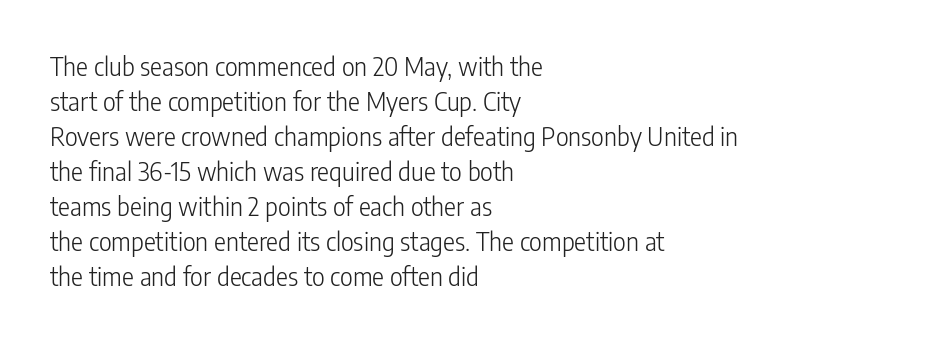
{"italic": "no", "bold": "no", "underline": "no", "align": "left", "line_spacing": "normal", "line_spacing_ratio": 1.4, "letter_spacing": "normal", "letter_spacing_em": 0.0, "glyph_px": 25}
